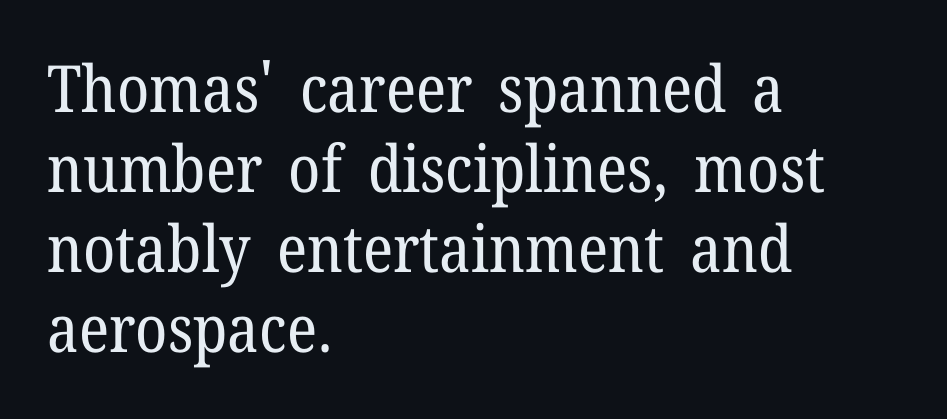
Tall strokes in this sample are plumb rather than angled. The glyphs in this specimen are seriffed. Quick note: underline off. The passage shown is typed in a proportional face where columns would drift. Is the type heavy? It reads as light-to-regular instead.
